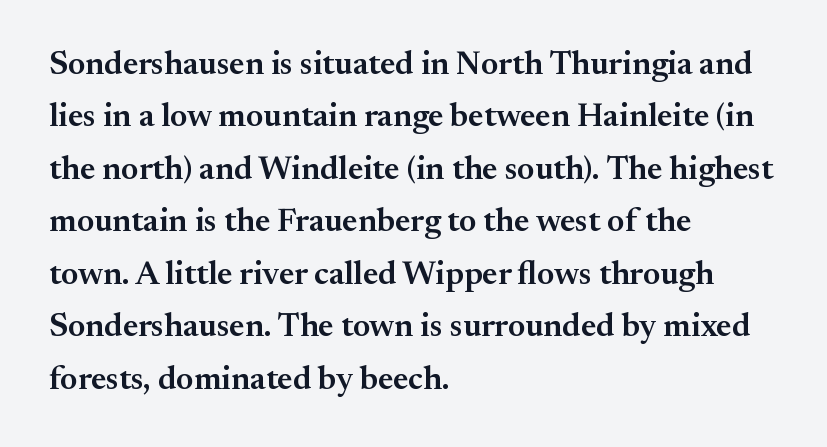
Q: Is the text bold? A: Semi-bold.
Q: Is the text italic (slanted)? A: No, it is upright.
Q: Is the typeface a serif or a sans-serif typeface? A: Serif.
Q: Is the text underlined? A: No.
Q: How is the paragraph aligned? A: Left-aligned.
Q: Is the spacing between letters normal or unusually wide? A: Normal.
Q: Is the spacing between lines tight, normal or loose? A: Normal.
Q: Width (condensed, normal, or wide)? A: Normal.
Q: Stroke contrast? A: Medium.
Q: x-height? A: Small.
Q: Monospaced? A: No.
